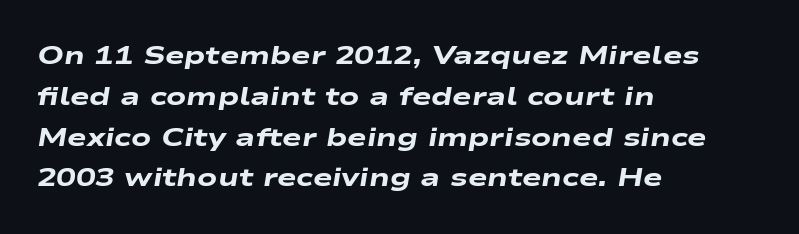
The image shows 26 px bold type, italic (leaning right); set left-aligned, normal line spacing (1.57x), normal letter spacing, not underlined.
